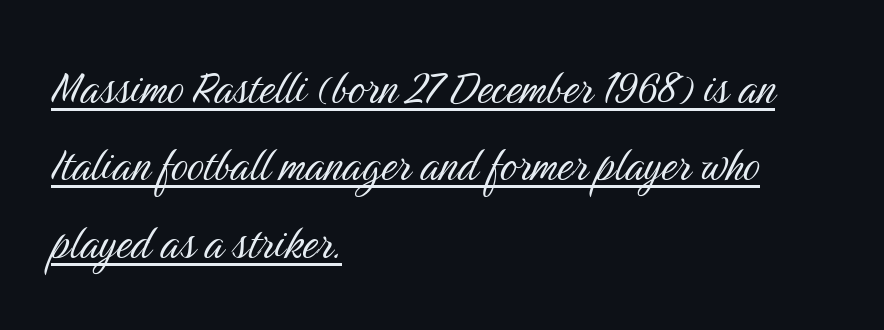
Q: Is the text bold? A: No.
Q: Is the text italic (slanted)? A: Yes.
Q: Is the typeface a serif or a sans-serif typeface? A: Sans-serif.
Q: Is the text underlined? A: Yes.
Q: How is the paragraph aligned? A: Left-aligned.
Q: Is the spacing between letters normal or unusually wide? A: Normal.
Q: Is the spacing between lines tight, normal or loose? A: Normal.
Q: Width (condensed, normal, or wide)? A: Condensed.
Q: Stroke contrast? A: Medium.
Q: x-height? A: Medium.
Q: Monospaced? A: No.
